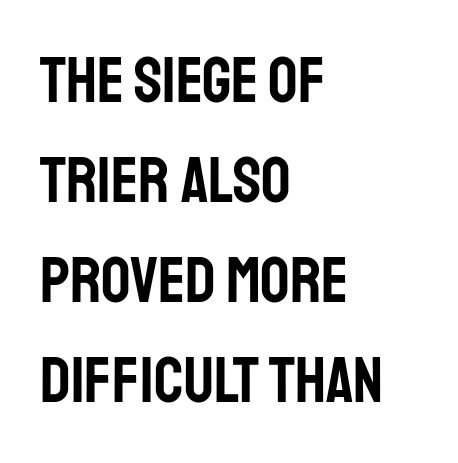
{"serif": "no", "italic": "no", "width": "condensed", "stroke_contrast": "low", "x_height": "large", "monospaced": "no", "underline": "no", "align": "left", "line_spacing": "normal", "line_spacing_ratio": 1.54, "letter_spacing": "normal", "letter_spacing_em": 0.0, "glyph_px": 65}
